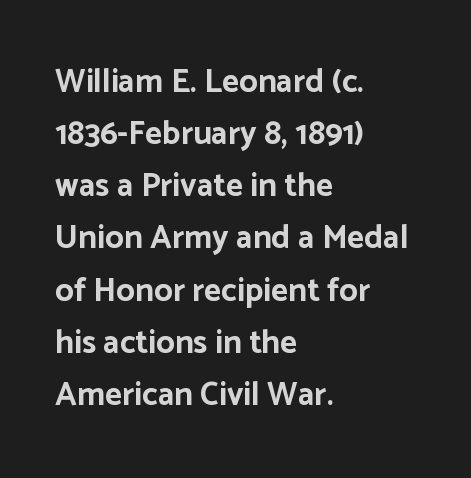
{"serif": "no", "italic": "no", "bold": "yes", "weight": "bold", "width": "normal", "stroke_contrast": "low", "x_height": "medium", "monospaced": "no", "underline": "no", "align": "left", "line_spacing": "normal", "line_spacing_ratio": 1.58, "letter_spacing": "normal", "letter_spacing_em": 0.0, "glyph_px": 33}
